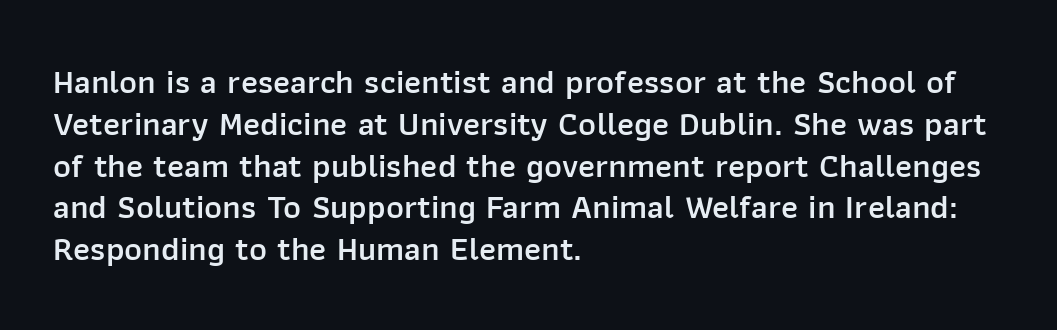
Q: Is the text bold? A: Semi-bold.
Q: Is the text italic (slanted)? A: No, it is upright.
Q: Is the typeface a serif or a sans-serif typeface? A: Sans-serif.
Q: Is the text underlined? A: No.
Q: How is the paragraph aligned? A: Left-aligned.
Q: Is the spacing between letters normal or unusually wide? A: Normal.
Q: Width (condensed, normal, or wide)? A: Normal.
Q: Stroke contrast? A: Low.
Q: x-height? A: Medium.
Q: Monospaced? A: No.
